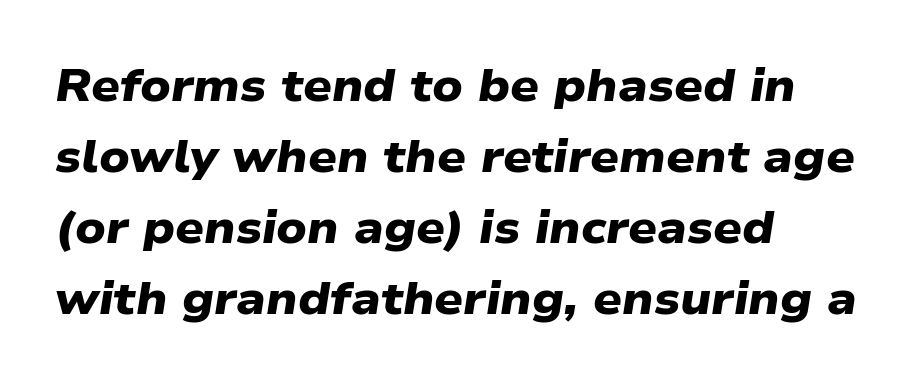
The image shows 45 px heavy, wide sans-serif type; set left-aligned, normal line spacing (1.58x), normal letter spacing, not underlined; low stroke contrast and a medium x-height.
